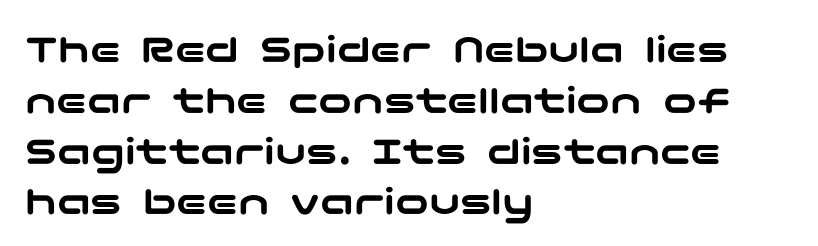
The gaps between neighbouring characters are ordinary and unremarkable. A student would call this left alignment; a typographer would say flush left, rag right. No word sits above an underline. Notice how the stems are strictly vertical — no italics here. The typeface chosen for these lines omits serifs.
